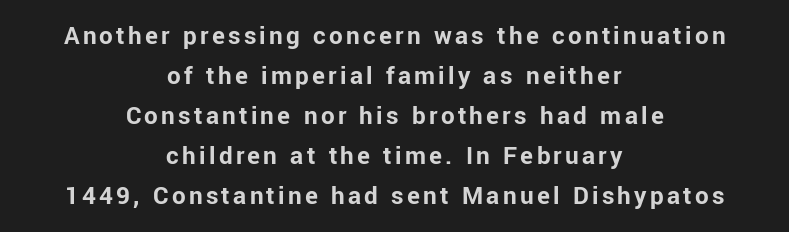
Q: Is the text bold? A: Yes.
Q: Is the text italic (slanted)? A: No, it is upright.
Q: Is the text underlined? A: No.
Q: How is the paragraph aligned? A: Centered.
Q: Is the spacing between lines tight, normal or loose? A: Normal.
